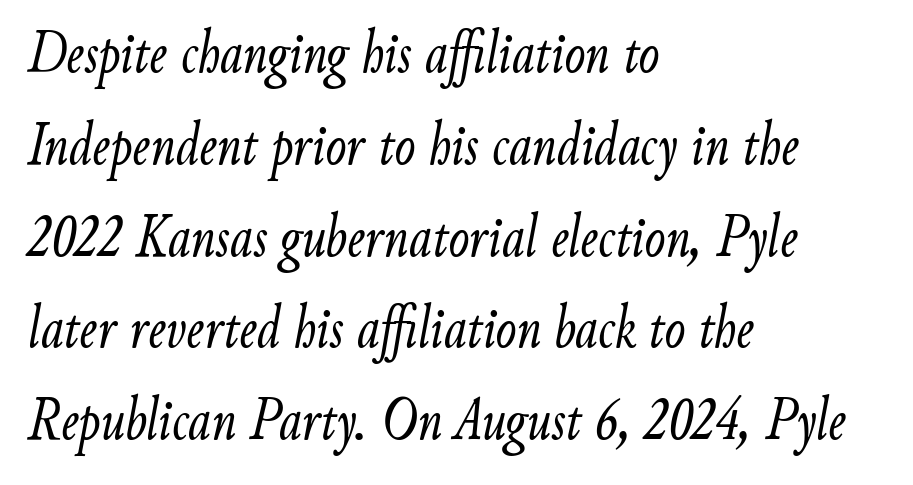
These lines keep a tight, regular rhythm from letter to letter. The lines sit at an ordinary, default distance from one another. The weight tops out at a normal text grade. Character widths vary here, with narrow letters taking less room than wide ones.
